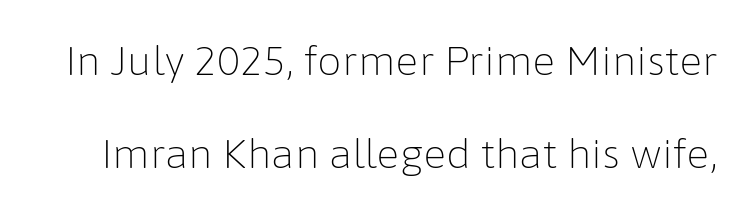
The image shows 39 px light sans-serif type, upright; set loose line spacing (2.39x), normal letter spacing, not underlined; low stroke contrast and a medium x-height.
